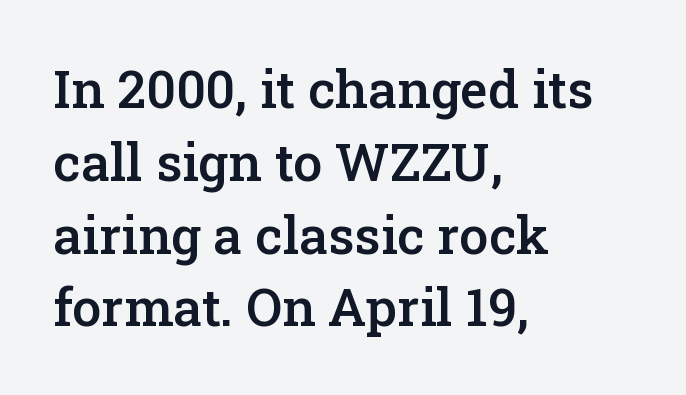
{"serif": "yes", "italic": "no", "bold": "semi", "weight": "semibold", "width": "normal", "stroke_contrast": "low", "x_height": "medium", "monospaced": "no", "underline": "no", "align": "left", "line_spacing": "normal", "line_spacing_ratio": 1.4, "letter_spacing": "normal", "letter_spacing_em": 0.0, "glyph_px": 52}
